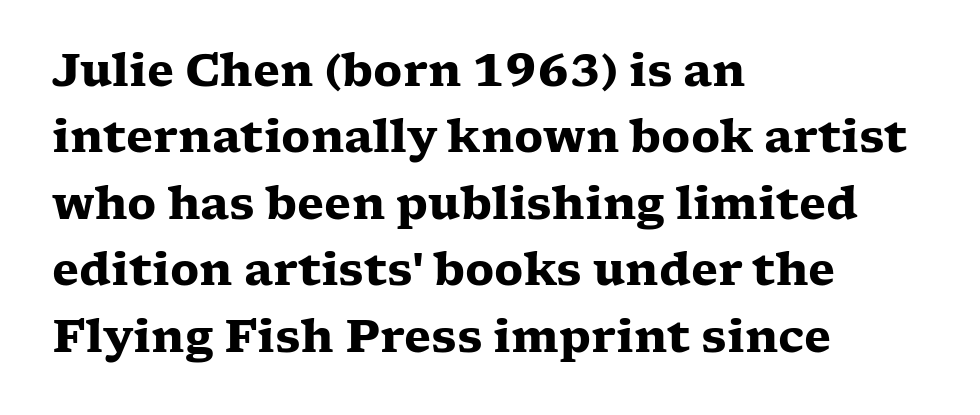
Q: Is the text bold? A: Yes.
Q: Is the text italic (slanted)? A: No, it is upright.
Q: Is the typeface a serif or a sans-serif typeface? A: Serif.
Q: Is the text underlined? A: No.
Q: How is the paragraph aligned? A: Left-aligned.
Q: Is the spacing between letters normal or unusually wide? A: Normal.
Q: Is the spacing between lines tight, normal or loose? A: Normal.
Q: Width (condensed, normal, or wide)? A: Wide.
Q: Stroke contrast? A: Low.
Q: x-height? A: Medium.
Q: Monospaced? A: No.
